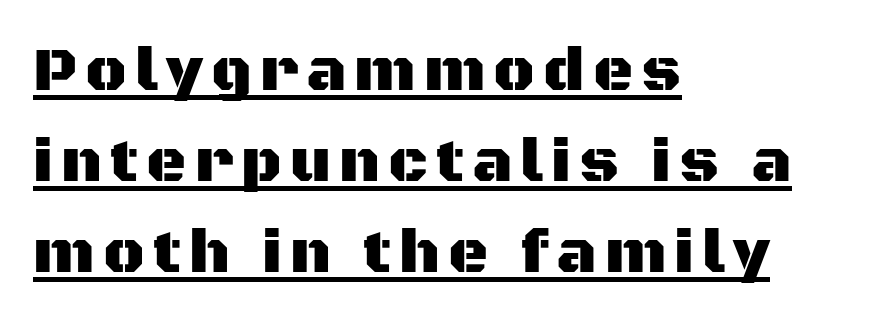
{"serif": "no", "italic": "no", "width": "normal", "stroke_contrast": "medium", "x_height": "large", "monospaced": "no", "underline": "yes", "align": "left", "line_spacing": "normal", "line_spacing_ratio": 1.47, "glyph_px": 62}
